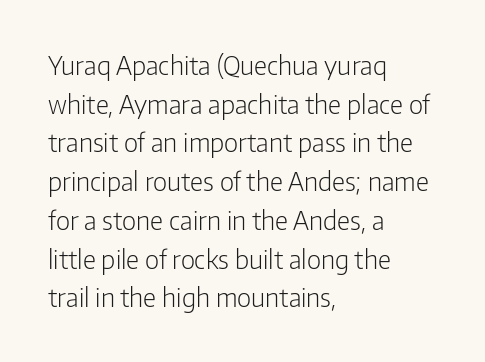
The image shows 26 px text type, upright; set left-aligned, normal line spacing (1.49x), normal letter spacing, not underlined.
